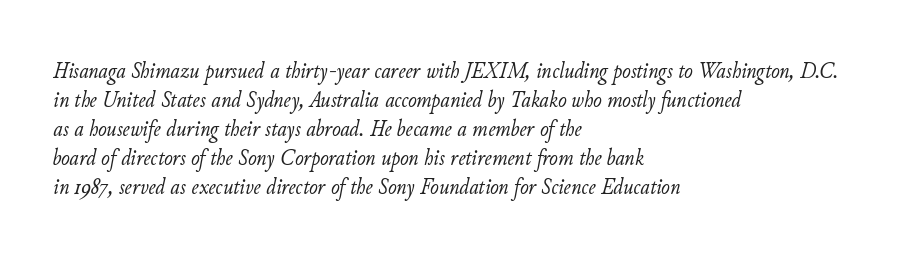
{"italic": "yes", "lean": "right", "slant_degrees": 11, "bold": "no", "underline": "no", "align": "left", "line_spacing": "normal", "line_spacing_ratio": 1.26, "letter_spacing": "normal", "letter_spacing_em": 0.0, "glyph_px": 23}
